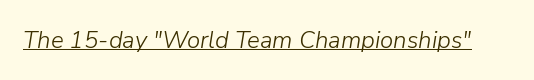
The image shows 24 px text type, italic (leaning right); set normal letter spacing, underlined.
